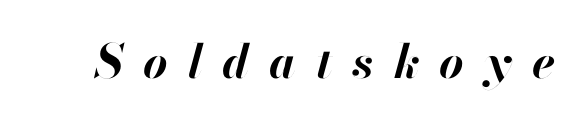
The image shows 47 px bold type, italic (leaning right); set unusually wide letter spacing (+0.43 em), not underlined; high stroke contrast and a small x-height.
